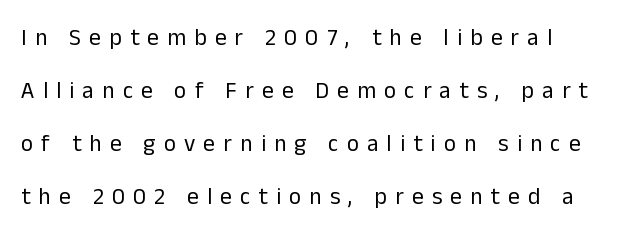
Q: Is the text bold? A: No.
Q: Is the text italic (slanted)? A: No, it is upright.
Q: Is the text underlined? A: No.
Q: How is the paragraph aligned? A: Left-aligned.
Q: Is the spacing between letters normal or unusually wide? A: Unusually wide.
Q: Is the spacing between lines tight, normal or loose? A: Loose.
